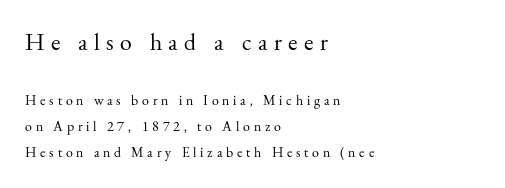
Q: Is the text bold? A: No.
Q: Is the text italic (slanted)? A: No, it is upright.
Q: Is the text underlined? A: No.
Q: How is the paragraph aligned? A: Left-aligned.
Q: Is the spacing between letters normal or unusually wide? A: Unusually wide.
Q: Which block of text is set in a larger size, the first (top) or the second (bottom)? A: The first (top) one.
